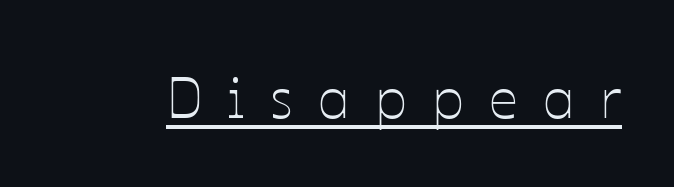
{"italic": "no", "bold": "no", "weight": "thin", "width": "normal", "stroke_contrast": "low", "x_height": "medium", "monospaced": "no", "underline": "yes", "letter_spacing": "wide", "letter_spacing_em": 0.44, "glyph_px": 57}
